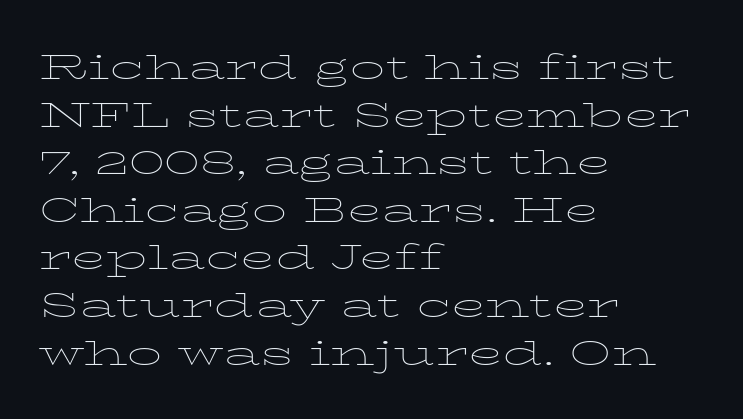
Q: Is the text bold? A: No.
Q: Is the text italic (slanted)? A: No, it is upright.
Q: Is the typeface a serif or a sans-serif typeface? A: Serif.
Q: Is the text underlined? A: No.
Q: How is the paragraph aligned? A: Left-aligned.
Q: Is the spacing between letters normal or unusually wide? A: Normal.
Q: Is the spacing between lines tight, normal or loose? A: Normal.
Q: Width (condensed, normal, or wide)? A: Wide.
Q: Stroke contrast? A: Low.
Q: x-height? A: Medium.
Q: Monospaced? A: No.
